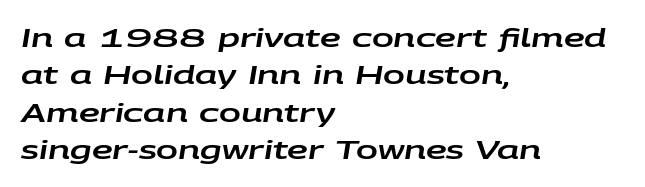
{"italic": "yes", "lean": "right", "slant_degrees": 9, "underline": "no", "align": "left", "line_spacing": "normal", "line_spacing_ratio": 1.44, "letter_spacing": "normal", "letter_spacing_em": 0.0, "glyph_px": 26}
